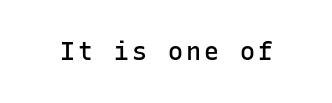
{"italic": "no", "bold": "semi", "underline": "no", "glyph_px": 25}
